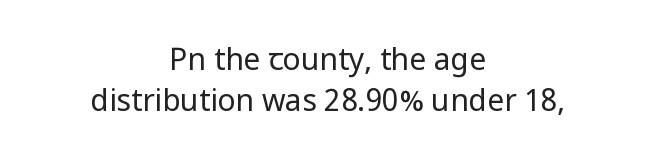
Q: Is the text bold? A: No.
Q: Is the text italic (slanted)? A: No, it is upright.
Q: Is the typeface a serif or a sans-serif typeface? A: Sans-serif.
Q: Is the text underlined? A: No.
Q: How is the paragraph aligned? A: Centered.
Q: Is the spacing between letters normal or unusually wide? A: Normal.
Q: Is the spacing between lines tight, normal or loose? A: Normal.
Q: Width (condensed, normal, or wide)? A: Condensed.
Q: Stroke contrast? A: Low.
Q: x-height? A: Large.
Q: Monospaced? A: No.
